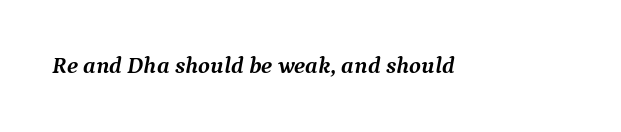
The image shows 24 px bold type, italic (leaning right); set normal letter spacing, not underlined.
